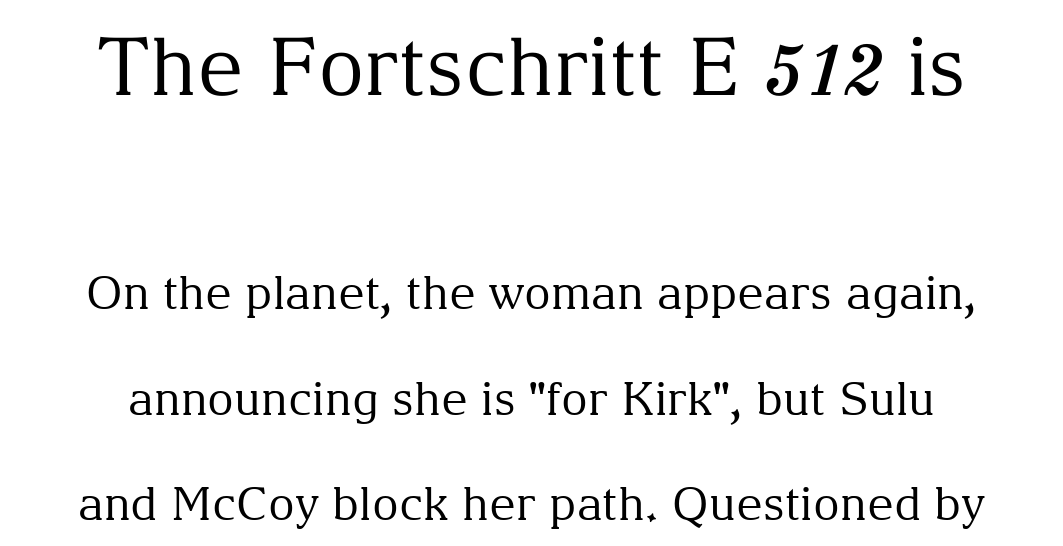
Q: Is the text bold? A: No.
Q: Is the text italic (slanted)? A: No, it is upright.
Q: Is the typeface a serif or a sans-serif typeface? A: Serif.
Q: Is the text underlined? A: No.
Q: How is the paragraph aligned? A: Centered.
Q: Is the spacing between letters normal or unusually wide? A: Normal.
Q: Is the spacing between lines tight, normal or loose? A: Loose.
Q: Which block of text is set in a larger size, the first (top) or the second (bottom)? A: The first (top) one.
Q: Width (condensed, normal, or wide)? A: Normal.
Q: Stroke contrast? A: Medium.
Q: x-height? A: Medium.
Q: Monospaced? A: No.
